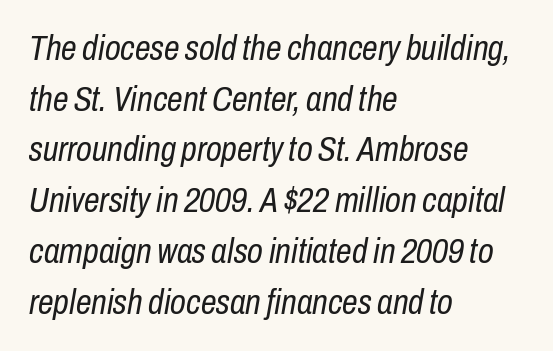
Left-aligned paragraph, ragged on the right. Nobody touched the tracking dial on this one. A quiet, ordinary-to-light weight characterises the typeface. A typesetter would call this proportional, since set widths differ per character. A normal amount of white space separates one row of letters from the next.
